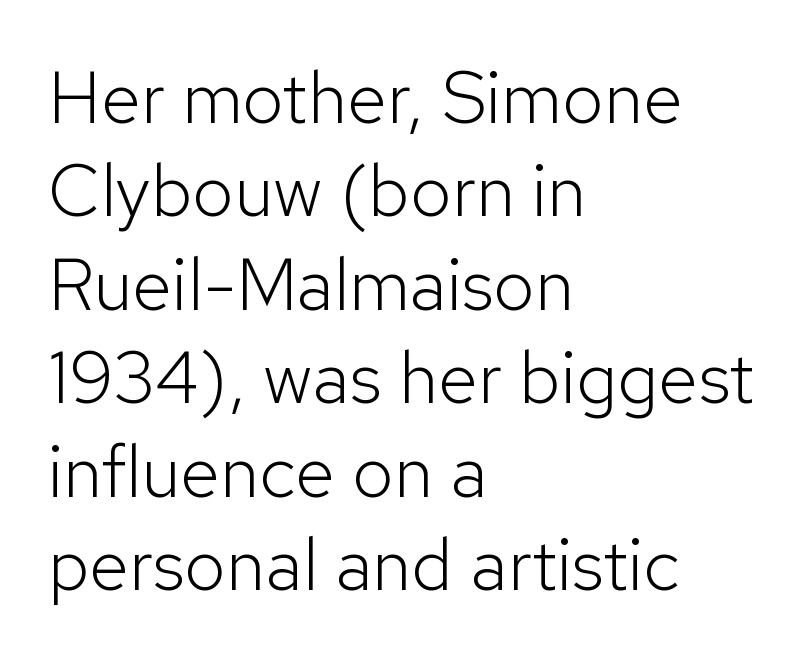
The image shows 73 px light sans-serif type, upright; set left-aligned, normal line spacing (1.28x), normal letter spacing, not underlined; low stroke contrast and a medium x-height.
